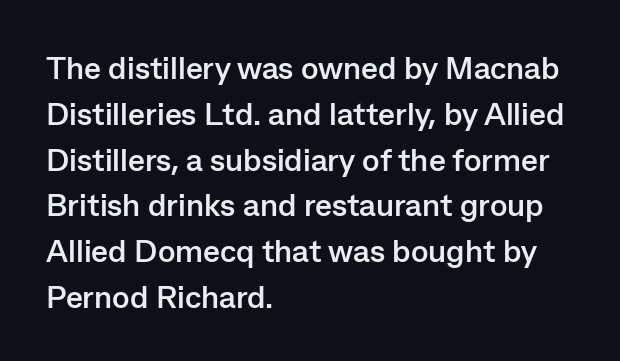
{"serif": "no", "italic": "no", "bold": "yes", "weight": "semibold", "width": "normal", "stroke_contrast": "low", "x_height": "medium", "monospaced": "no", "underline": "no", "align": "left", "line_spacing": "normal", "line_spacing_ratio": 1.43, "letter_spacing": "normal", "letter_spacing_em": 0.0, "glyph_px": 32}
